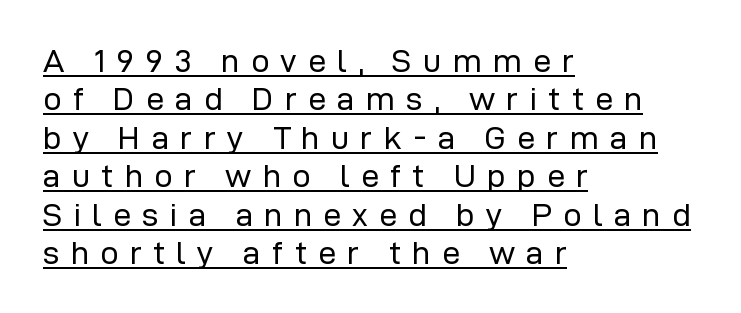
Casual observation: everything's shoved over to the left. Stems here are at most as thick as an everyday book face. Caption: lettering with a line underneath. Serif or sans? Sans — the stroke terminals are bare.
